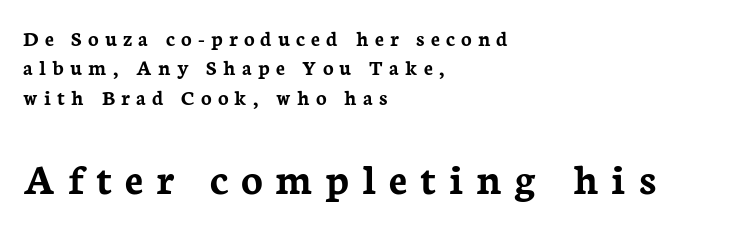
Left-aligned paragraph, ragged on the right. The rendering enlarges the type as you move from the upper chunk to the lower. Regular leading. The passage shown is emphatically bold. Does the type have serifs? Yes, each stem ends in a small foot. The axis of the letterforms is exactly vertical.
